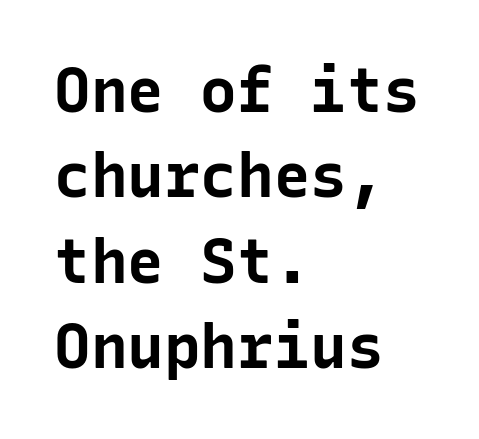
The image shows 61 px bold sans-serif type, upright, monospaced; set left-aligned, normal line spacing (1.4x), normal letter spacing, not underlined; low stroke contrast and a medium x-height.
